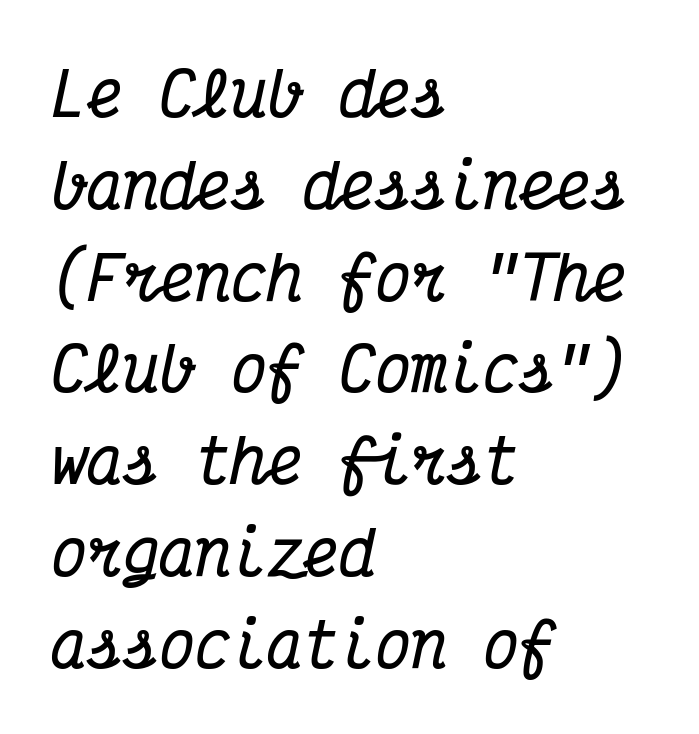
{"serif": "yes", "italic": "yes", "lean": "right", "slant_degrees": 12, "bold": "yes", "weight": "bold", "width": "condensed", "stroke_contrast": "medium", "x_height": "medium", "monospaced": "yes", "underline": "no", "align": "left", "line_spacing": "normal", "line_spacing_ratio": 1.53, "letter_spacing": "normal", "letter_spacing_em": 0.0, "glyph_px": 60}
